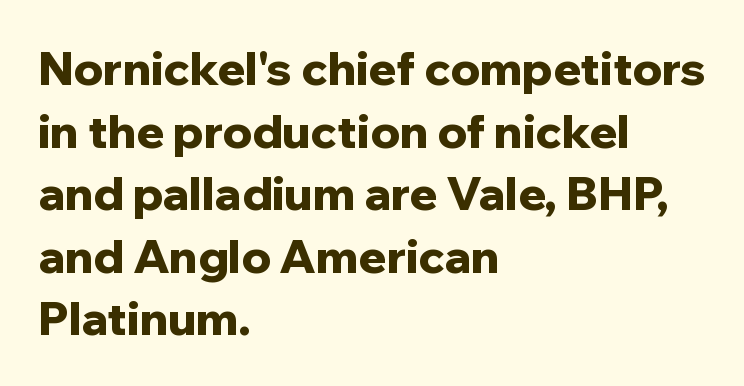
Unlike italic type, these characters show no tilt at all. The strokes are fattened all the way to bold. Vertically, the passage feels balanced, rows spaced as you'd expect. The letters advance in unequal steps, a hallmark of proportional type. This rendering features lettering with no underline. Observe the ordinary spacing: letters are neighbours, not strangers.
